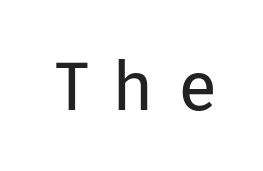
Q: Is the text bold? A: No.
Q: Is the text italic (slanted)? A: No, it is upright.
Q: Is the typeface a serif or a sans-serif typeface? A: Sans-serif.
Q: Is the text underlined? A: No.
Q: Is the spacing between letters normal or unusually wide? A: Unusually wide.
Q: Width (condensed, normal, or wide)? A: Normal.
Q: Stroke contrast? A: Low.
Q: x-height? A: Medium.
Q: Monospaced? A: No.
